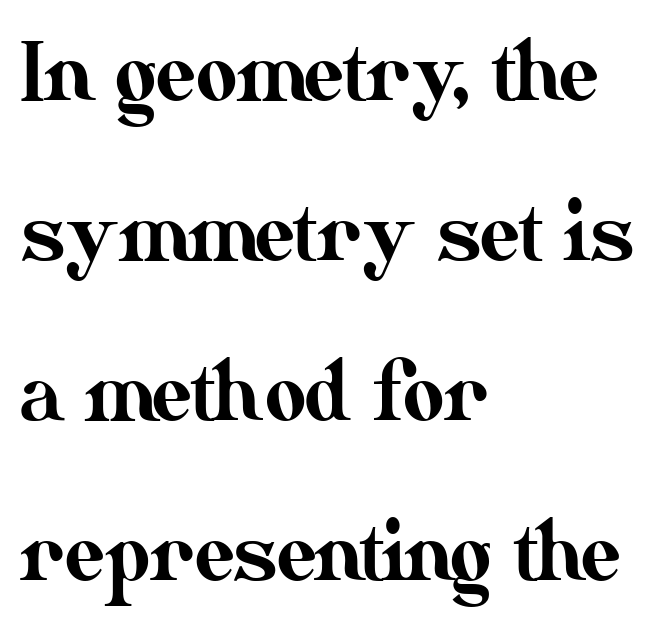
{"italic": "no", "width": "normal", "stroke_contrast": "medium", "x_height": "small", "monospaced": "no", "underline": "no", "align": "left", "line_spacing": "loose", "line_spacing_ratio": 2.0, "letter_spacing": "normal", "letter_spacing_em": 0.0, "glyph_px": 80}
